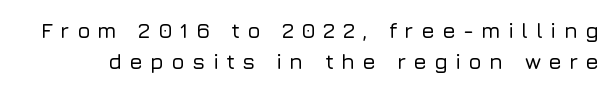
The image shows 22 px text type, upright; set normal line spacing (1.41x), unusually wide letter spacing (+0.33 em), not underlined.
